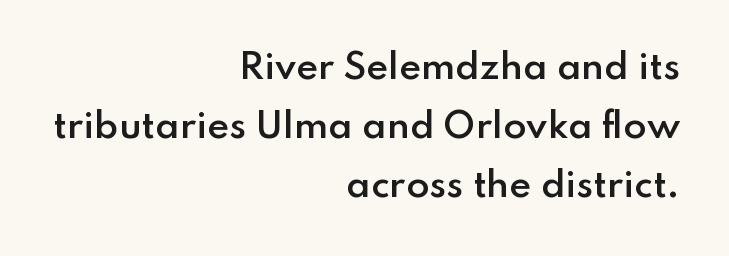
The letters advance in unequal steps, a hallmark of proportional type. The font's upright variant was chosen for this text. Unlike a traditional serif, this face leaves its strokes unadorned. Its strokes are somewhat broadened, the hallmark of semibold type. The rendering keeps characters at their native spacing. Short and long lines alike share a common ending point at right.
